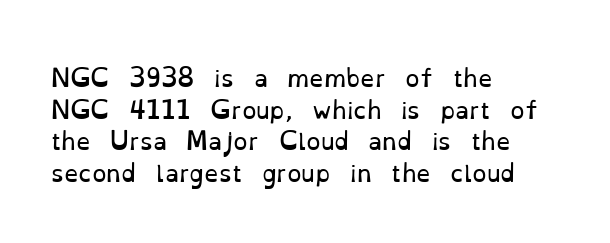
The strokes are not fattened; the text isn't bold. Beneath every word, the page is bare. Every row of glyphs begins at an identical x-position on the left. In terms of posture, this sample is upright.
